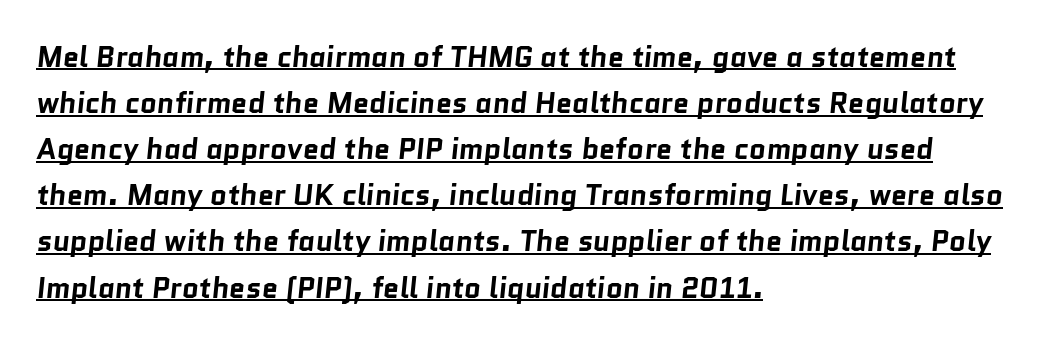
Q: Is the text bold? A: Yes.
Q: Is the typeface a serif or a sans-serif typeface? A: Sans-serif.
Q: Is the text underlined? A: Yes.
Q: How is the paragraph aligned? A: Left-aligned.
Q: Is the spacing between letters normal or unusually wide? A: Normal.
Q: Is the spacing between lines tight, normal or loose? A: Normal.
Q: Width (condensed, normal, or wide)? A: Normal.
Q: Stroke contrast? A: Low.
Q: x-height? A: Medium.
Q: Monospaced? A: No.
